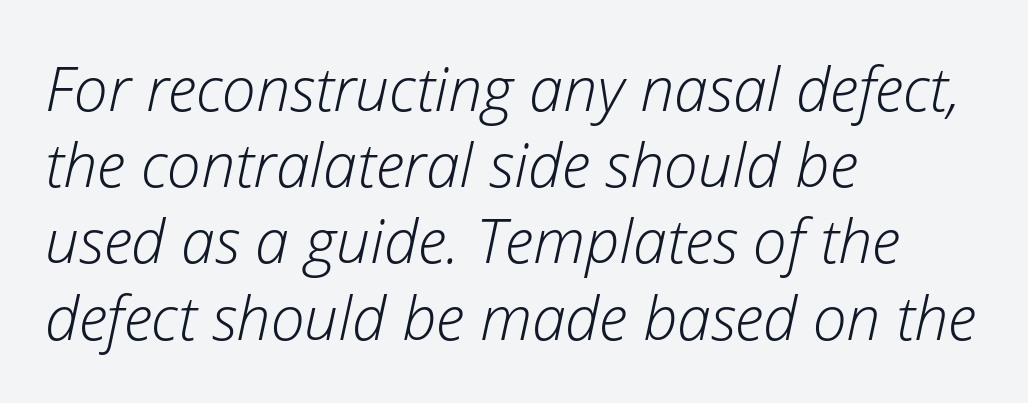
Q: Is the text bold? A: No.
Q: Is the text italic (slanted)? A: Yes, it leans right by about 12 degrees.
Q: Is the text underlined? A: No.
Q: How is the paragraph aligned? A: Left-aligned.
Q: Is the spacing between letters normal or unusually wide? A: Normal.
Q: Is the spacing between lines tight, normal or loose? A: Normal.
Q: Width (condensed, normal, or wide)? A: Normal.
Q: Stroke contrast? A: Low.
Q: x-height? A: Medium.
Q: Monospaced? A: No.
